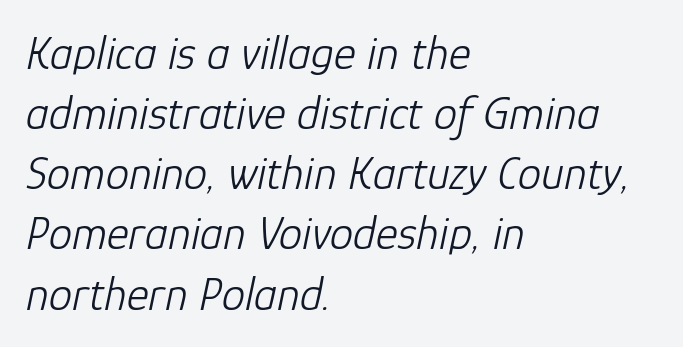
Is the letter spacing exaggerated? No — it looks like the ordinary default. Is the type slanted? Yes — the strokes lean at a clear angle. What's the leading like? Ordinary, nothing unusual. Horizontally, the lines are justified to the leading edge only.
